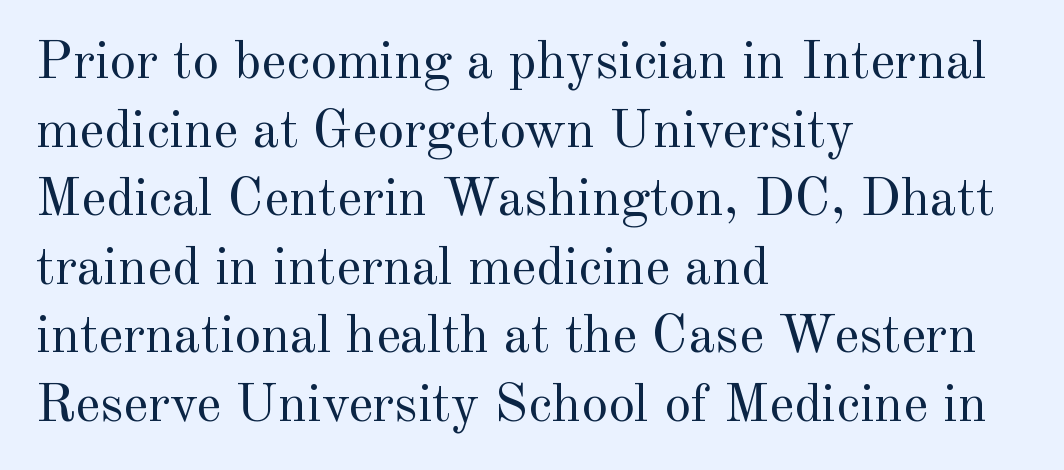
{"serif": "yes", "italic": "no", "bold": "no", "weight": "regular", "width": "normal", "x_height": "small", "monospaced": "no", "underline": "no", "align": "left", "line_spacing": "normal", "line_spacing_ratio": 1.27, "letter_spacing": "normal", "letter_spacing_em": 0.0, "glyph_px": 54}
